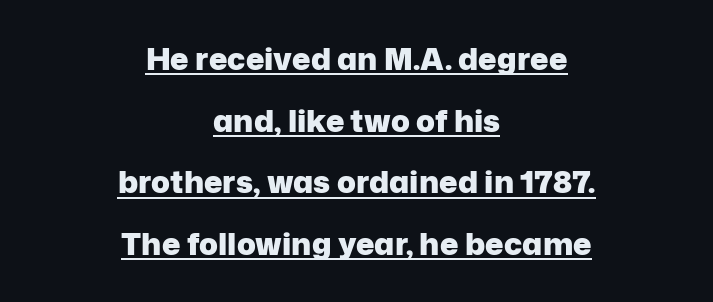
I'd call this a sans setting — the letters go barefoot. The lettering holds an erect, upright posture throughout. What weight is shown? A full bold with thick strokes. The horizontal fit of the characters is conventional and even.
